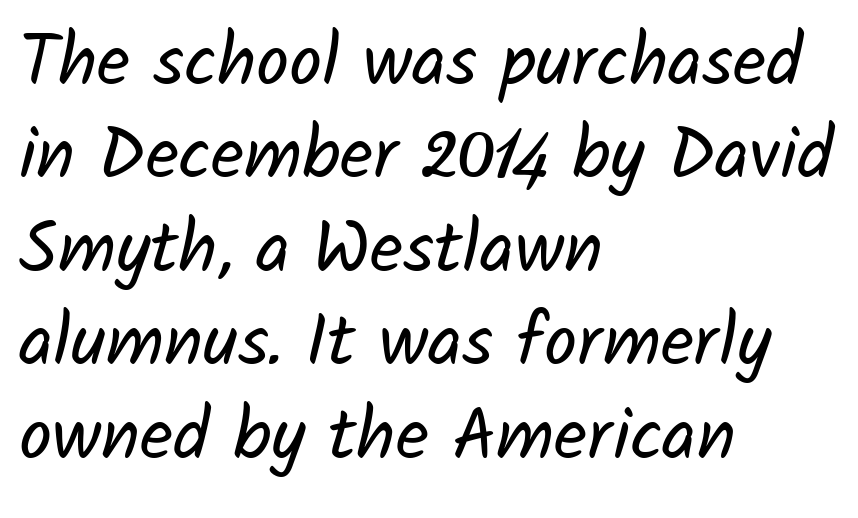
Q: Is the text bold? A: No.
Q: Is the typeface a serif or a sans-serif typeface? A: Sans-serif.
Q: Is the text underlined? A: No.
Q: How is the paragraph aligned? A: Left-aligned.
Q: Is the spacing between letters normal or unusually wide? A: Normal.
Q: Is the spacing between lines tight, normal or loose? A: Normal.
Q: Width (condensed, normal, or wide)? A: Normal.
Q: Stroke contrast? A: Low.
Q: x-height? A: Medium.
Q: Monospaced? A: No.
